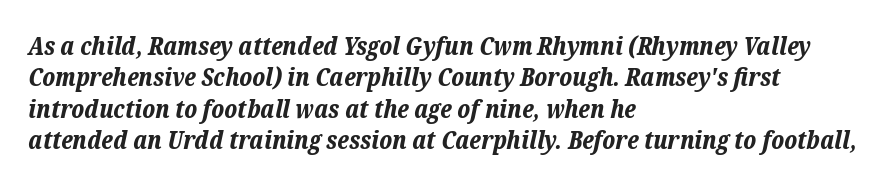
This rendering leaves character spacing at its baseline value. A full-strength bold gives these letters their thick strokes. Left-aligned paragraph, ragged on the right. Designer's note — italics engaged. Anything drawn beneath the words? Only blank space. The rows are spaced the way most documents space them.
